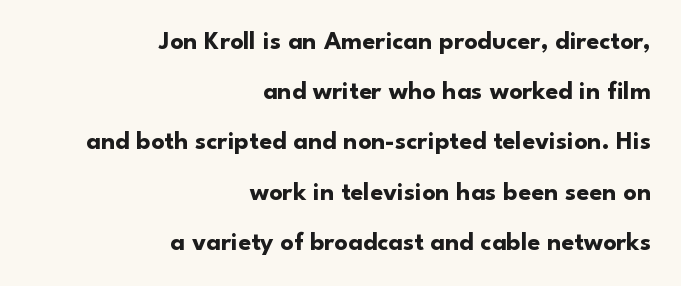
Q: Is the text bold? A: Yes.
Q: Is the text italic (slanted)? A: No, it is upright.
Q: Is the text underlined? A: No.
Q: How is the paragraph aligned? A: Right-aligned.
Q: Is the spacing between letters normal or unusually wide? A: Normal.
Q: Is the spacing between lines tight, normal or loose? A: Loose.
